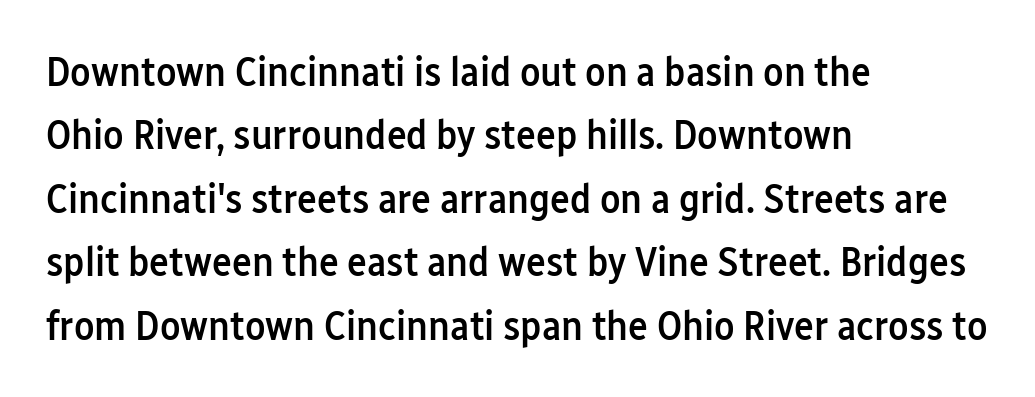
Q: Is the text bold? A: Semi-bold.
Q: Is the text italic (slanted)? A: No, it is upright.
Q: Is the typeface a serif or a sans-serif typeface? A: Sans-serif.
Q: Is the text underlined? A: No.
Q: How is the paragraph aligned? A: Left-aligned.
Q: Is the spacing between letters normal or unusually wide? A: Normal.
Q: Is the spacing between lines tight, normal or loose? A: Normal.
Q: Width (condensed, normal, or wide)? A: Condensed.
Q: Stroke contrast? A: Low.
Q: x-height? A: Medium.
Q: Monospaced? A: No.
